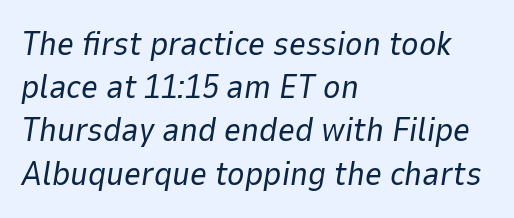
The space directly below the letters is spotless. The line texture is even and compact thanks to regular tracking. The characters are drawn with everyday or finer stroke widths. Character widths vary here, with narrow letters taking less room than wide ones.
